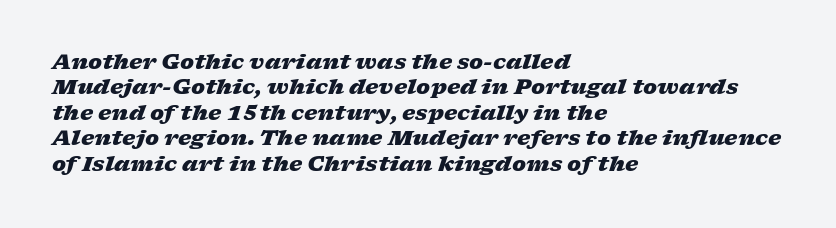
The image shows 21 px bold type, italic (leaning right); set left-aligned, line spacing 1.21x, normal letter spacing, not underlined.
